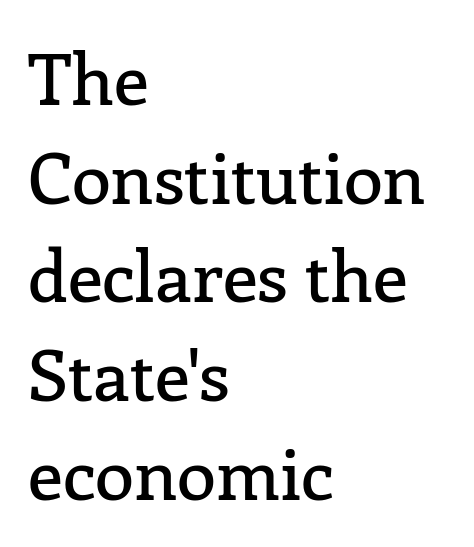
{"serif": "yes", "italic": "no", "width": "normal", "stroke_contrast": "low", "x_height": "medium", "monospaced": "no", "underline": "no", "align": "left", "line_spacing": "normal", "line_spacing_ratio": 1.39, "letter_spacing": "normal", "letter_spacing_em": 0.0, "glyph_px": 71}
